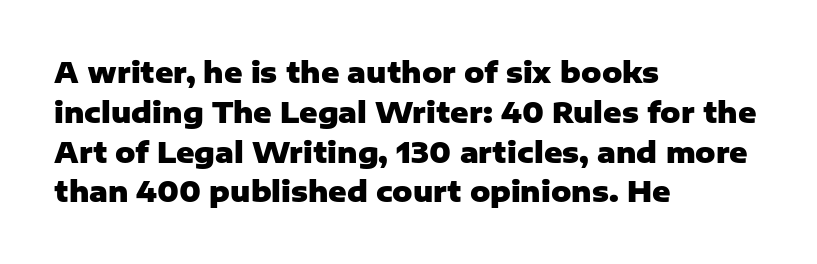
Q: Is the text bold? A: Yes.
Q: Is the text italic (slanted)? A: No, it is upright.
Q: Is the typeface a serif or a sans-serif typeface? A: Sans-serif.
Q: Is the text underlined? A: No.
Q: How is the paragraph aligned? A: Left-aligned.
Q: Is the spacing between letters normal or unusually wide? A: Normal.
Q: Is the spacing between lines tight, normal or loose? A: Normal.
Q: Width (condensed, normal, or wide)? A: Normal.
Q: Stroke contrast? A: Low.
Q: x-height? A: Medium.
Q: Monospaced? A: No.
